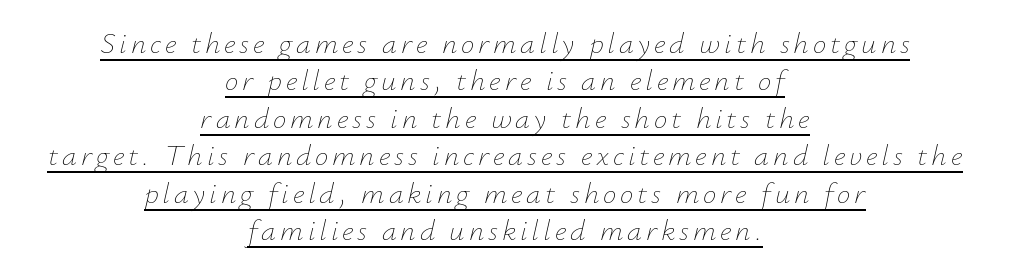
{"italic": "yes", "lean": "right", "slant_degrees": 12, "bold": "no", "weight": "thin", "width": "normal", "stroke_contrast": "low", "x_height": "small", "monospaced": "no", "underline": "yes", "align": "center", "line_spacing": "normal", "line_spacing_ratio": 1.25, "glyph_px": 30}
